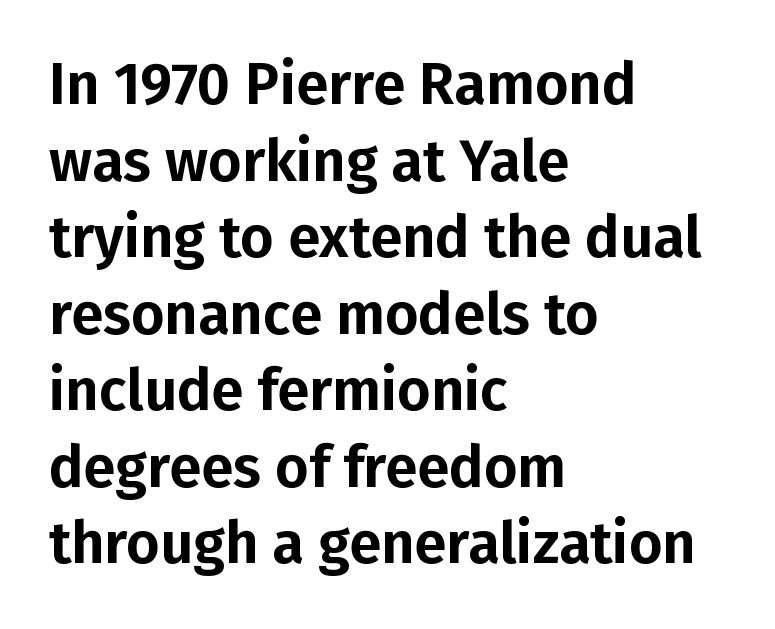
The image shows 58 px sans-serif type, upright; set left-aligned, normal line spacing (1.32x), normal letter spacing, not underlined; low stroke contrast and a medium x-height.
